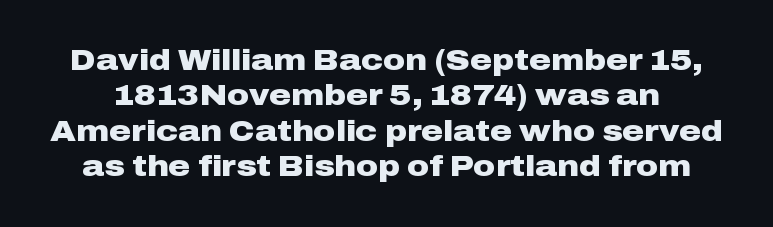
The image shows 30 px heavy, wide sans-serif type, upright; set line spacing 1.18x, normal letter spacing, not underlined; low stroke contrast and a medium x-height.
